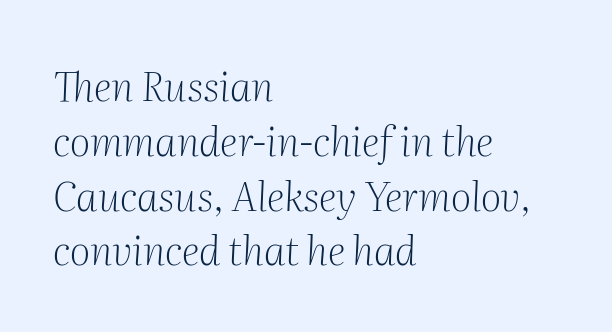
The font family rendered here belongs to the serif group. Here the designer chose a conventional face with non-uniform glyph widths. The compositor pushed each line to the left boundary. Is there much room between lines? A standard amount, neither cramped nor airy. Does extra space separate the letters? No, they use regular spacing. It's the slanting kind of type.
